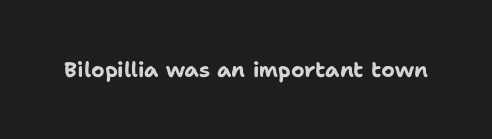
The image shows 21 px bold type, upright; set normal letter spacing, not underlined.
